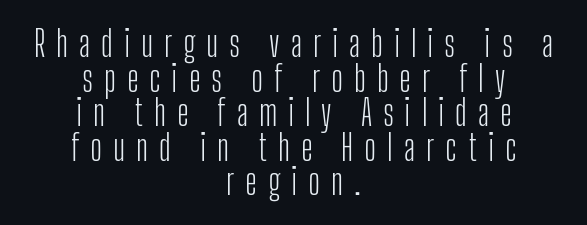
{"serif": "no", "italic": "no", "bold": "no", "weight": "light", "width": "condensed", "stroke_contrast": "low", "x_height": "medium", "monospaced": "no", "underline": "no", "align": "center", "line_spacing": "tight", "line_spacing_ratio": 0.96, "letter_spacing": "wide", "letter_spacing_em": 0.3, "glyph_px": 36}
